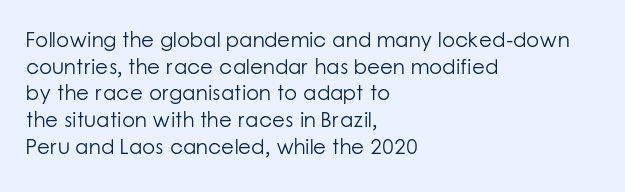
Summary of weight: not heavy and not bold. The vertical gap from one line to the next is medium. The type is set solid horizontally, with unmodified tracking. No italicization has been applied; the sample stays upright. The paragraph shown leans on its left margin. The gap between lines stays unmarked.
